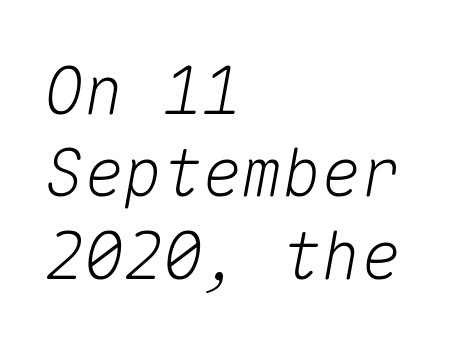
The image shows 66 px text type, italic (leaning right), monospaced; set left-aligned, normal line spacing (1.25x), normal letter spacing, not underlined; medium stroke contrast and a medium x-height.
